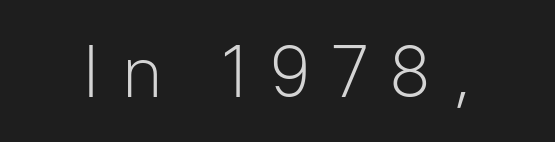
{"serif": "no", "italic": "no", "bold": "no", "weight": "light", "width": "normal", "stroke_contrast": "low", "x_height": "medium", "monospaced": "no", "underline": "no", "letter_spacing": "wide", "letter_spacing_em": 0.27, "glyph_px": 74}
